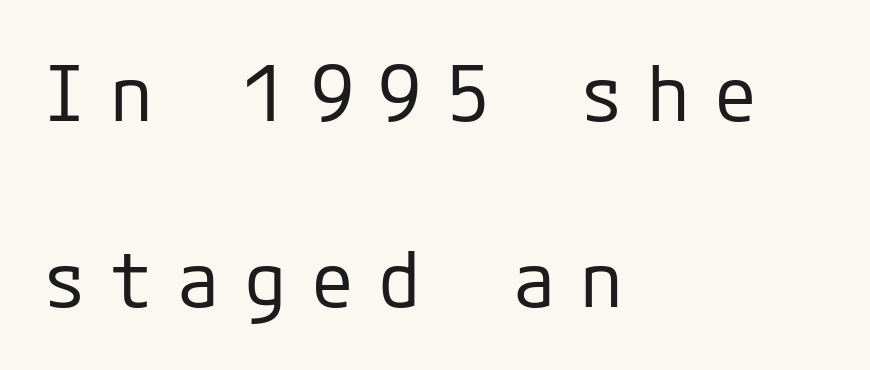
The image shows 78 px regular-weight sans-serif type, upright; set left-aligned, loose line spacing (2.39x), unusually wide letter spacing (+0.31 em), not underlined; low stroke contrast and a medium x-height.
